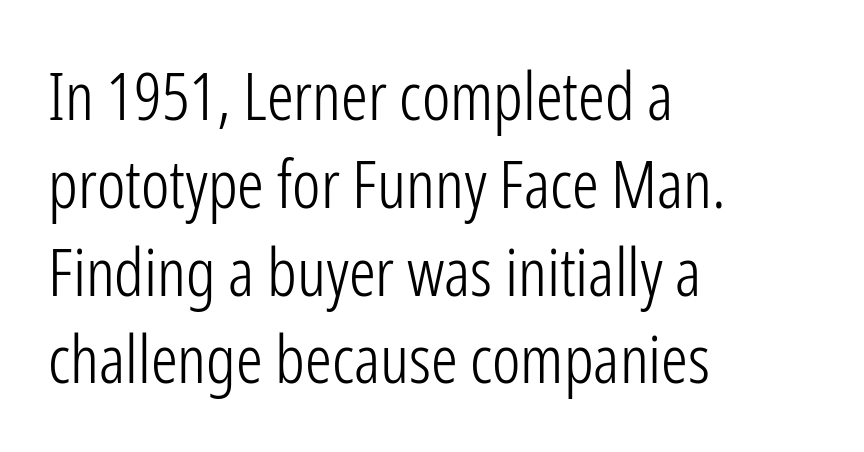
Q: Is the text bold? A: No.
Q: Is the text italic (slanted)? A: No, it is upright.
Q: Is the typeface a serif or a sans-serif typeface? A: Sans-serif.
Q: Is the text underlined? A: No.
Q: How is the paragraph aligned? A: Left-aligned.
Q: Is the spacing between letters normal or unusually wide? A: Normal.
Q: Is the spacing between lines tight, normal or loose? A: Normal.
Q: Width (condensed, normal, or wide)? A: Condensed.
Q: Stroke contrast? A: Low.
Q: x-height? A: Medium.
Q: Monospaced? A: No.
